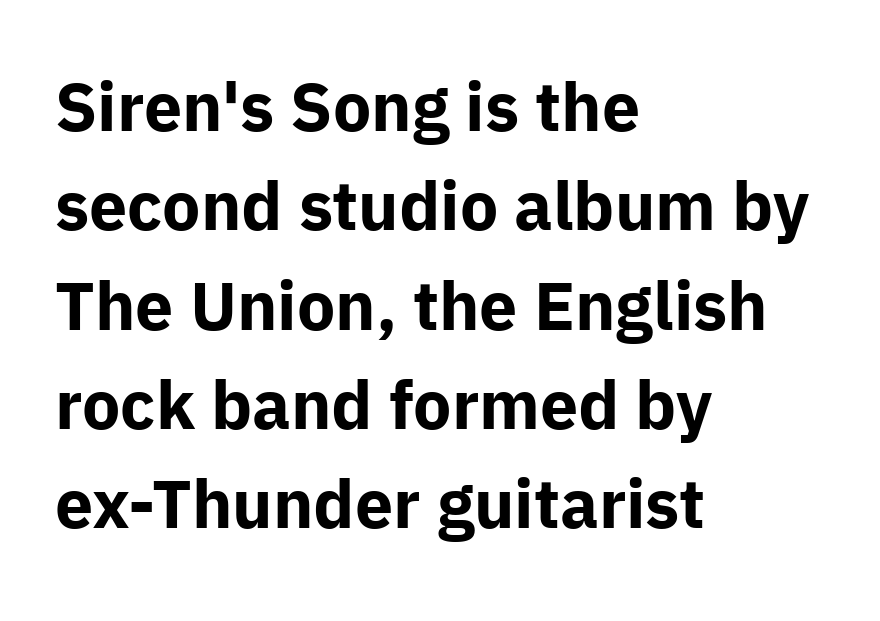
The image shows 68 px bold sans-serif type, upright; set left-aligned, normal line spacing (1.46x), normal letter spacing, not underlined; low stroke contrast and a medium x-height.
